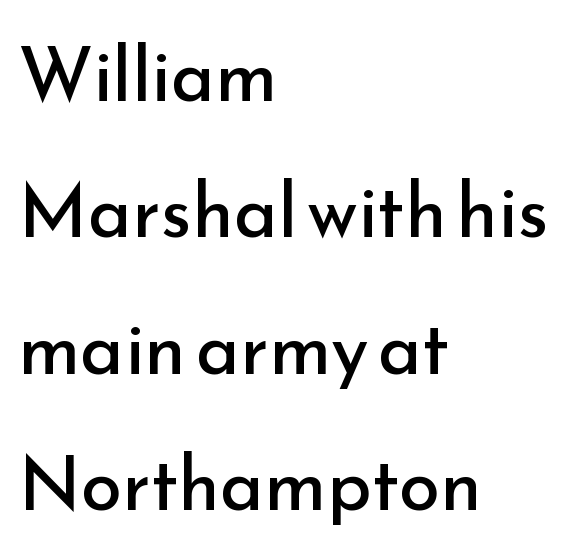
The image shows 75 px regular-weight sans-serif type, upright; set left-aligned, line spacing 1.82x, normal letter spacing, not underlined; low stroke contrast and a small x-height.
